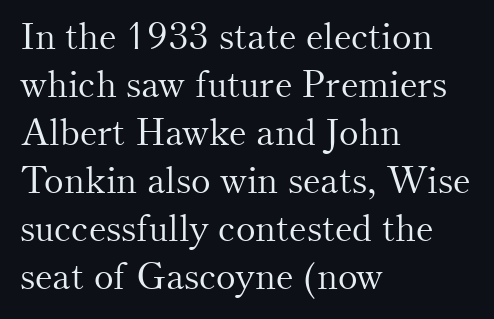
The image shows 37 px light serif type, upright; set left-aligned, normal line spacing (1.3x), normal letter spacing, not underlined; medium stroke contrast and a small x-height.
